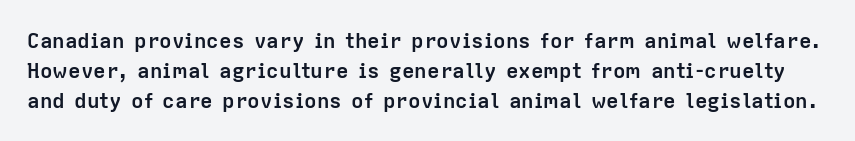
The image shows 21 px bold type, upright; set normal line spacing (1.42x), normal letter spacing, not underlined.
